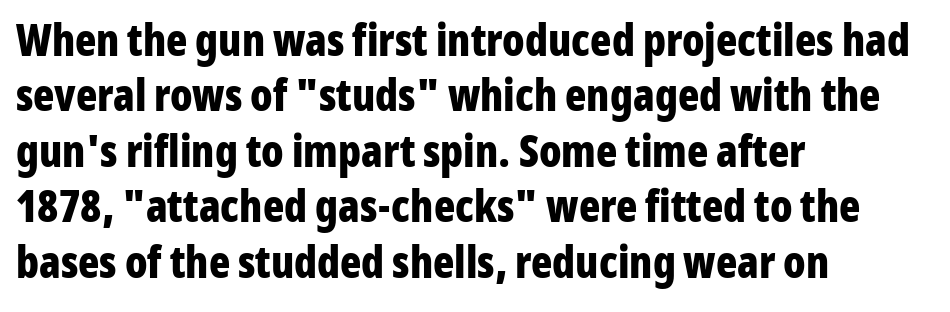
{"serif": "no", "italic": "no", "bold": "yes", "weight": "bold", "width": "condensed", "stroke_contrast": "low", "x_height": "medium", "monospaced": "no", "underline": "no", "align": "left", "line_spacing": "normal", "line_spacing_ratio": 1.26, "letter_spacing": "normal", "letter_spacing_em": 0.0, "glyph_px": 44}
